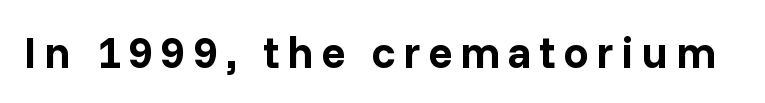
The image shows 45 px bold sans-serif type, upright; set not underlined; low stroke contrast and a medium x-height.
